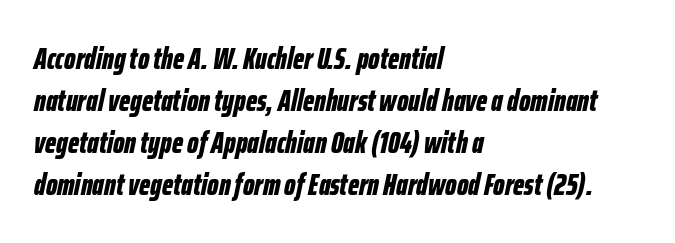
Q: Is the text bold? A: Yes.
Q: Is the text italic (slanted)? A: Yes, it leans right by about 12 degrees.
Q: Is the text underlined? A: No.
Q: How is the paragraph aligned? A: Left-aligned.
Q: Is the spacing between letters normal or unusually wide? A: Normal.
Q: Is the spacing between lines tight, normal or loose? A: Normal.
Q: Width (condensed, normal, or wide)? A: Condensed.
Q: Stroke contrast? A: Low.
Q: x-height? A: Medium.
Q: Monospaced? A: No.
